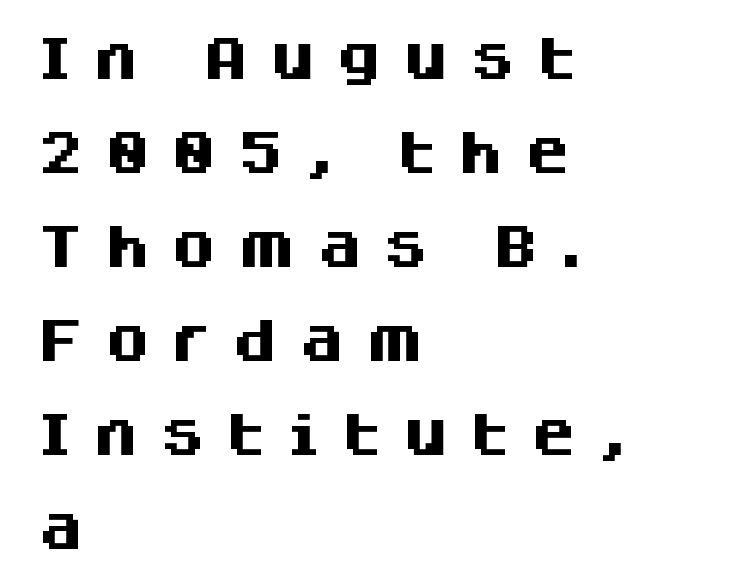
Any mark beneath the type? The region is blank. I'd describe the lettering as bold — thick and assertive. Airy leading. Serifs: no, the terminals of the letterforms are clean.
